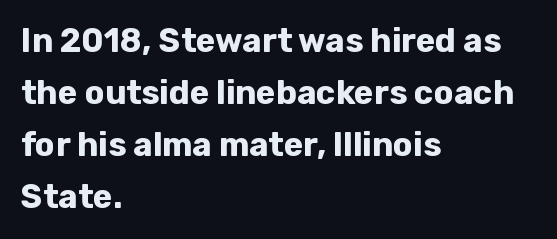
{"serif": "no", "italic": "no", "bold": "yes", "weight": "bold", "width": "normal", "stroke_contrast": "low", "x_height": "medium", "monospaced": "no", "underline": "no", "align": "left", "line_spacing": "normal", "line_spacing_ratio": 1.58, "letter_spacing": "normal", "letter_spacing_em": 0.0, "glyph_px": 33}
